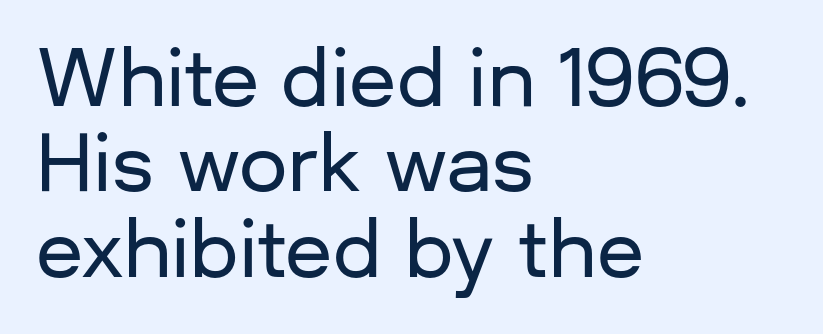
Q: Is the text italic (slanted)? A: No, it is upright.
Q: Is the typeface a serif or a sans-serif typeface? A: Sans-serif.
Q: Is the text underlined? A: No.
Q: How is the paragraph aligned? A: Left-aligned.
Q: Is the spacing between letters normal or unusually wide? A: Normal.
Q: Is the spacing between lines tight, normal or loose? A: Tight.
Q: Width (condensed, normal, or wide)? A: Normal.
Q: Stroke contrast? A: Low.
Q: x-height? A: Medium.
Q: Monospaced? A: No.
